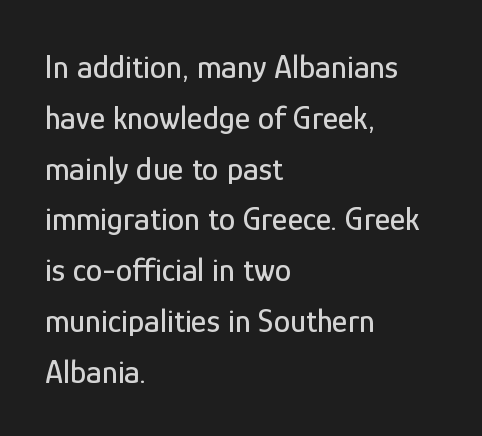
{"serif": "no", "italic": "no", "width": "condensed", "stroke_contrast": "low", "x_height": "medium", "monospaced": "no", "underline": "no", "align": "left", "line_spacing": "normal", "line_spacing_ratio": 1.54, "letter_spacing": "normal", "letter_spacing_em": 0.0, "glyph_px": 33}
